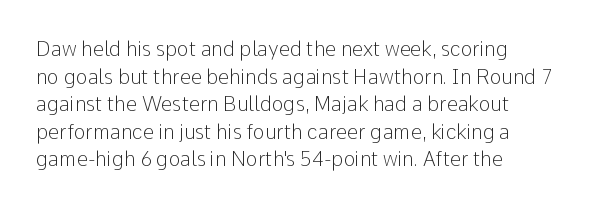
This rendering leaves character spacing at its baseline value. These lines stack with their left ends in a neat column. Reading down the column, the eye jumps a familiar distance to each next line. Stroke mass is kept to a normal reading level or below. Unlike italic type, these characters show no tilt at all. No word sits above an underline.
